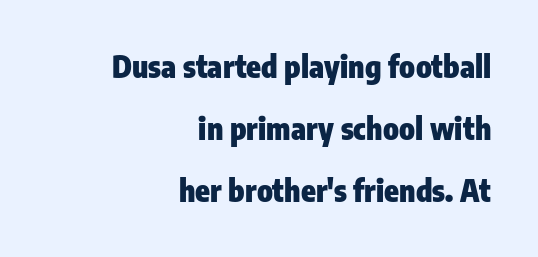
Q: Is the text bold? A: Yes.
Q: Is the text italic (slanted)? A: No, it is upright.
Q: Is the typeface a serif or a sans-serif typeface? A: Sans-serif.
Q: Is the text underlined? A: No.
Q: How is the paragraph aligned? A: Right-aligned.
Q: Is the spacing between letters normal or unusually wide? A: Normal.
Q: Is the spacing between lines tight, normal or loose? A: Loose.
Q: Width (condensed, normal, or wide)? A: Condensed.
Q: Stroke contrast? A: Low.
Q: x-height? A: Medium.
Q: Monospaced? A: No.
